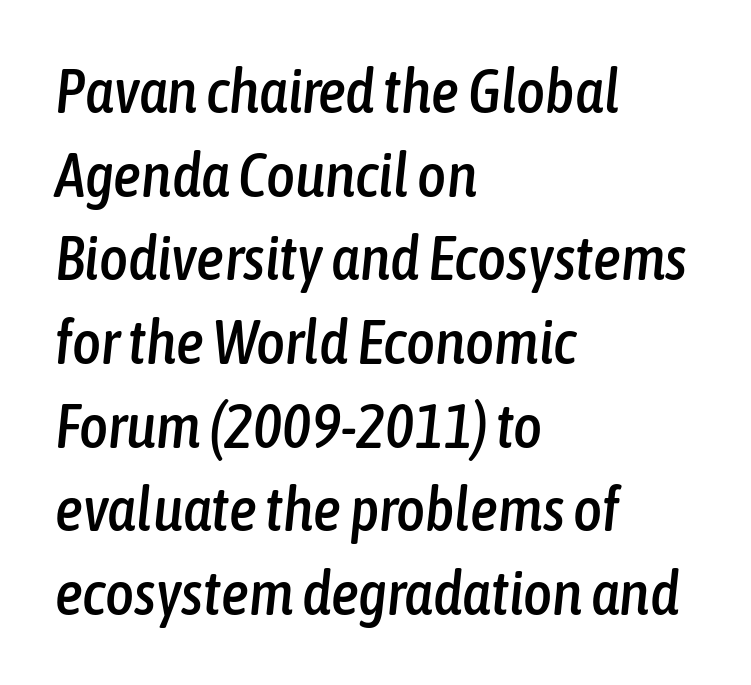
Q: Is the text italic (slanted)? A: Yes, it leans right by about 6 degrees.
Q: Is the text underlined? A: No.
Q: How is the paragraph aligned? A: Left-aligned.
Q: Is the spacing between letters normal or unusually wide? A: Normal.
Q: Is the spacing between lines tight, normal or loose? A: Normal.
Q: Width (condensed, normal, or wide)? A: Condensed.
Q: Stroke contrast? A: Low.
Q: x-height? A: Medium.
Q: Monospaced? A: No.
